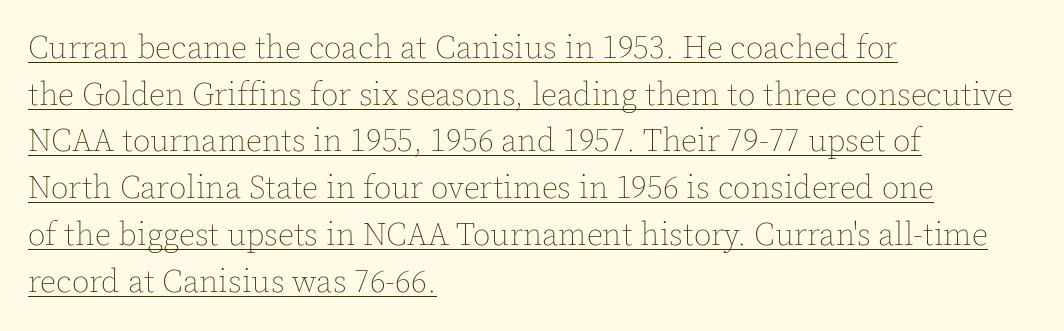
Q: Is the text bold? A: No.
Q: Is the text italic (slanted)? A: No, it is upright.
Q: Is the text underlined? A: Yes.
Q: How is the paragraph aligned? A: Left-aligned.
Q: Is the spacing between letters normal or unusually wide? A: Normal.
Q: Is the spacing between lines tight, normal or loose? A: Normal.
Q: Width (condensed, normal, or wide)? A: Normal.
Q: x-height? A: Medium.
Q: Monospaced? A: No.
